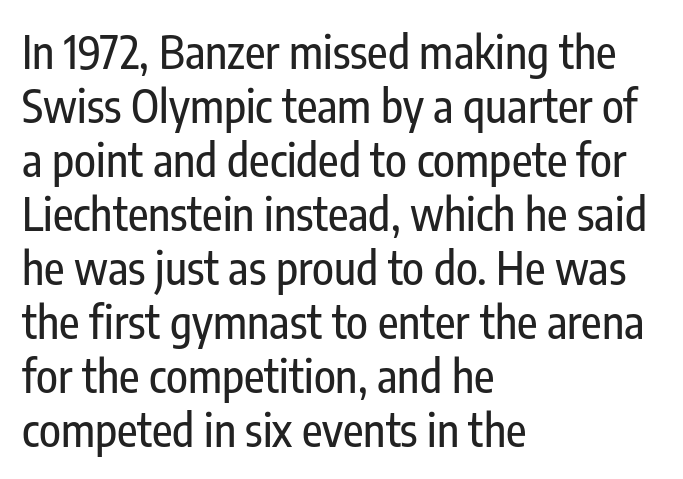
Q: Is the text italic (slanted)? A: No, it is upright.
Q: Is the typeface a serif or a sans-serif typeface? A: Sans-serif.
Q: Is the text underlined? A: No.
Q: How is the paragraph aligned? A: Left-aligned.
Q: Is the spacing between letters normal or unusually wide? A: Normal.
Q: Width (condensed, normal, or wide)? A: Condensed.
Q: Stroke contrast? A: Low.
Q: x-height? A: Medium.
Q: Monospaced? A: No.
